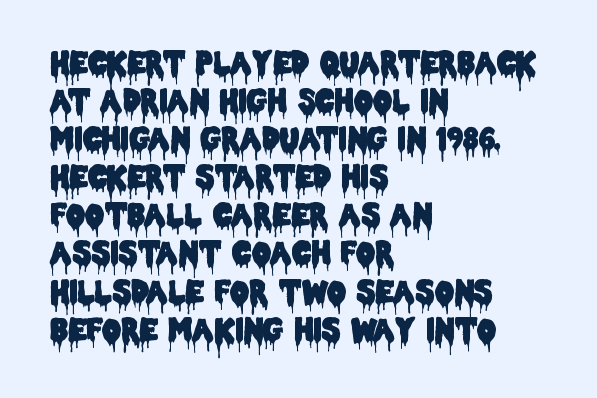
Q: Is the text italic (slanted)? A: No, it is upright.
Q: Is the typeface a serif or a sans-serif typeface? A: Sans-serif.
Q: Is the text underlined? A: No.
Q: How is the paragraph aligned? A: Left-aligned.
Q: Is the spacing between letters normal or unusually wide? A: Normal.
Q: Is the spacing between lines tight, normal or loose? A: Normal.
Q: Width (condensed, normal, or wide)? A: Condensed.
Q: Stroke contrast? A: Low.
Q: x-height? A: Large.
Q: Monospaced? A: No.
